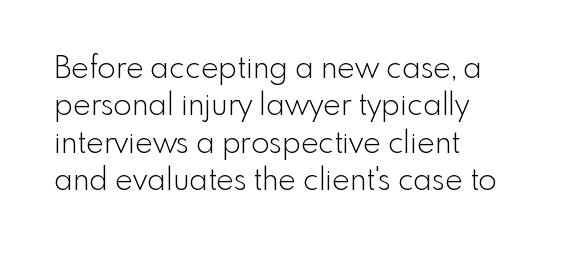
The image shows 30 px light sans-serif type, upright; set left-aligned, normal line spacing (1.25x), normal letter spacing, not underlined; a small x-height.
